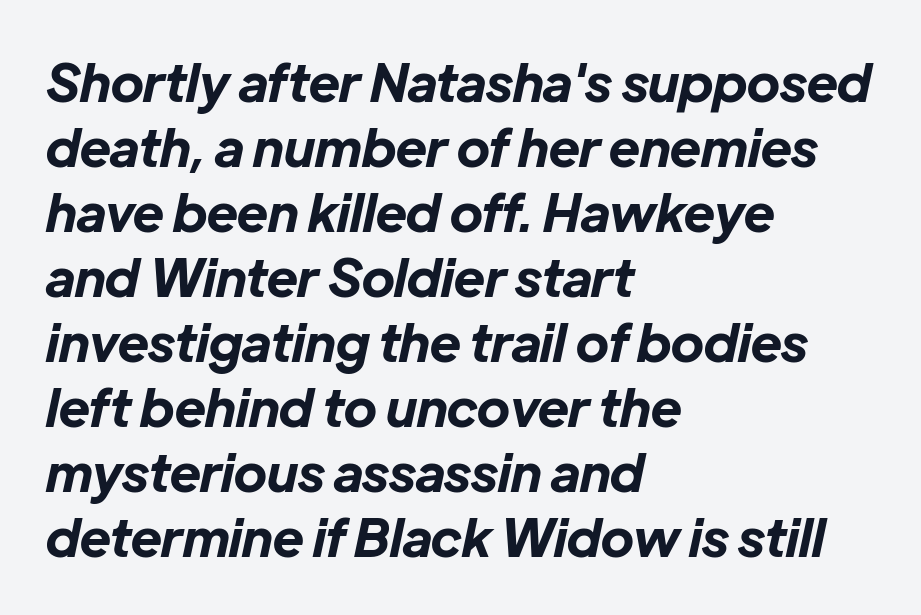
A typesetter would call this zero additional tracking. A full-strength bold gives these letters their thick strokes. Letters rest on an invisible, unmarked baseline. Leading: standard. This is oblique type, the kind used for emphasis or titles.
